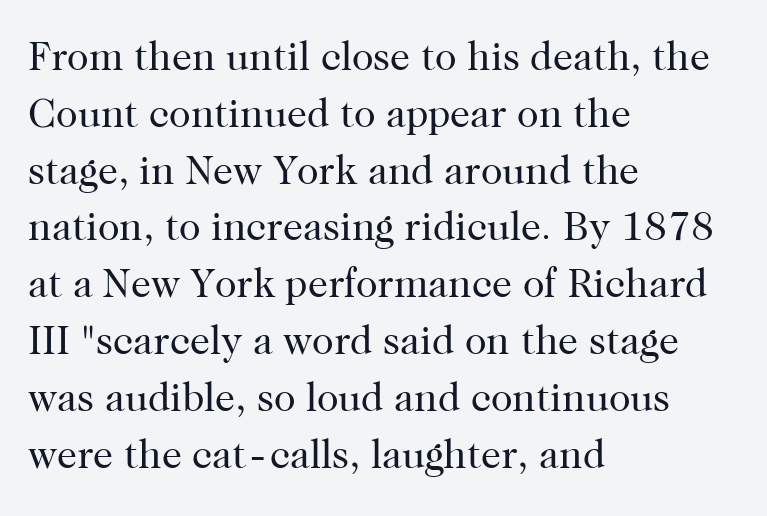
Spacing verdict: proportional, widths tailored to each character. Evenly set lines give the paragraph a standard silhouette. A typesetter would mark this as roman, not italic. What stands out about the letter spacing? Nothing — it is the standard amount.
